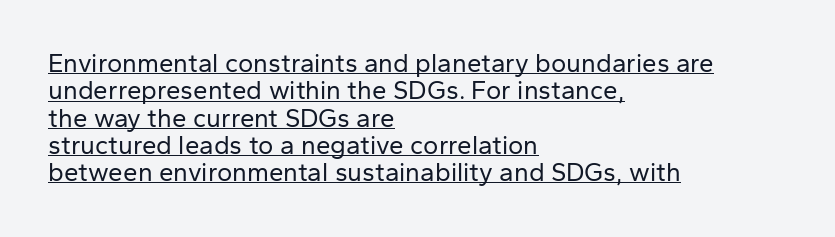
Notice how the passage keeps a crisp vertical edge on the left only. The words here are underlined. Weight: not bold — regular or lighter. Upright lettering throughout.
